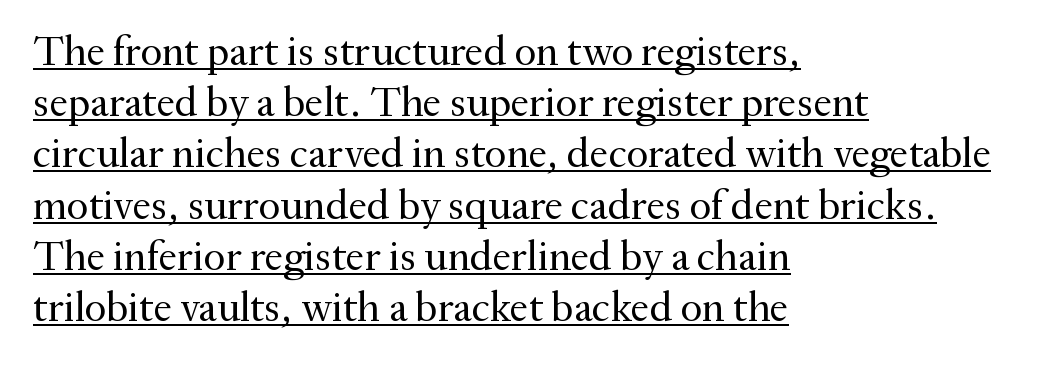
Horizontal alignment here is leftward, the default for most running prose. Examine the stroke ends and you'll spot serifs. The letterforms sit shoulder to shoulder at normal distance. Characters remain perfectly vertical along every line. Emphasis is given by a line drawn under the lettering. The font sits on the lighter half of the weight spectrum, regular included.
